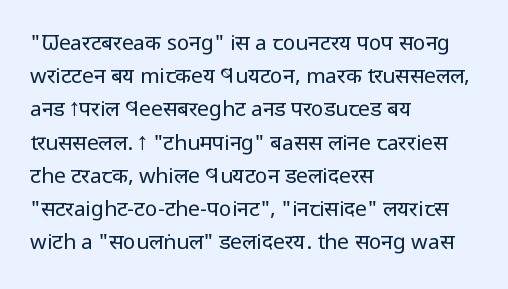
The image shows 21 px text type, upright; set left-aligned, normal line spacing (1.58x), normal letter spacing, not underlined.
